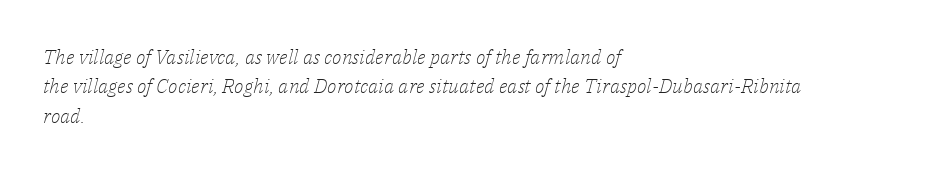
Q: Is the text bold? A: No.
Q: Is the text italic (slanted)? A: Yes, it leans right by about 14 degrees.
Q: Is the text underlined? A: No.
Q: How is the paragraph aligned? A: Left-aligned.
Q: Is the spacing between letters normal or unusually wide? A: Normal.
Q: Is the spacing between lines tight, normal or loose? A: Normal.
